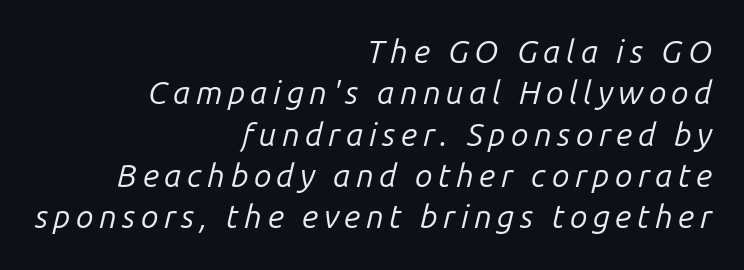
{"italic": "yes", "lean": "right", "slant_degrees": 14, "bold": "no", "weight": "regular", "width": "normal", "stroke_contrast": "low", "x_height": "medium", "monospaced": "no", "underline": "no", "align": "right", "line_spacing": "normal", "line_spacing_ratio": 1.29, "glyph_px": 32}
